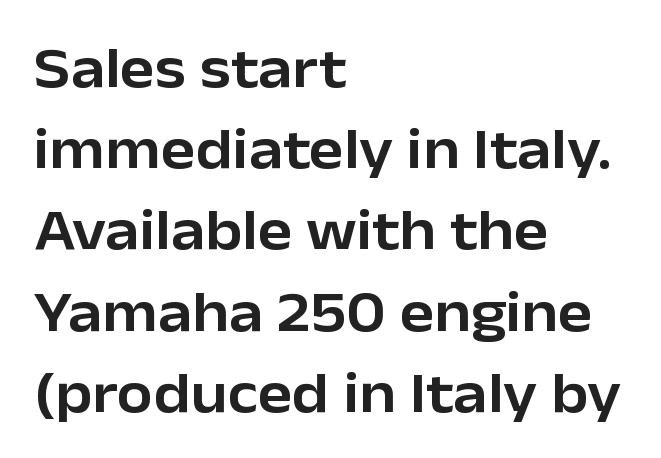
Italic? Not at all — the glyphs are vertical. Rows of type keep a routine distance in the vertical direction. Words float on clear page, feet unadorned. Looks like regular typesetting: each glyph gets only the width it needs.
